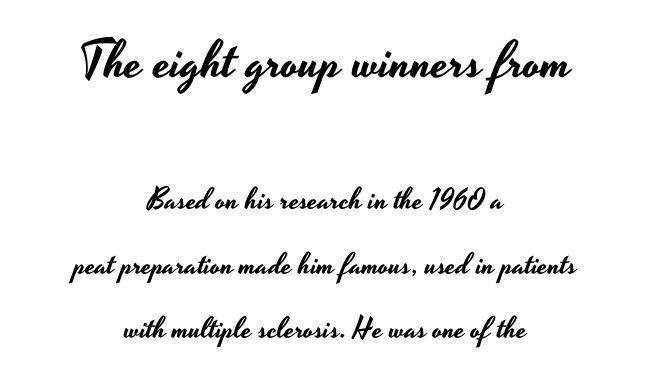
Type size steps down from the first block to the second. The designer dialed line spacing up above the default. Note: no serifs on the glyphs. Here the designer chose a conventional face with non-uniform glyph widths. The gaps between neighbouring characters are ordinary and unremarkable.
